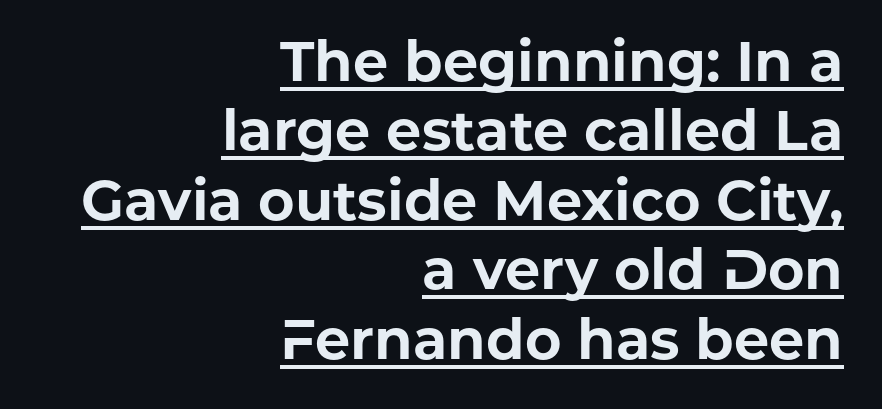
The image shows 56 px bold sans-serif type, upright; set right-aligned, line spacing 1.24x, normal letter spacing, underlined; low stroke contrast and a medium x-height.
